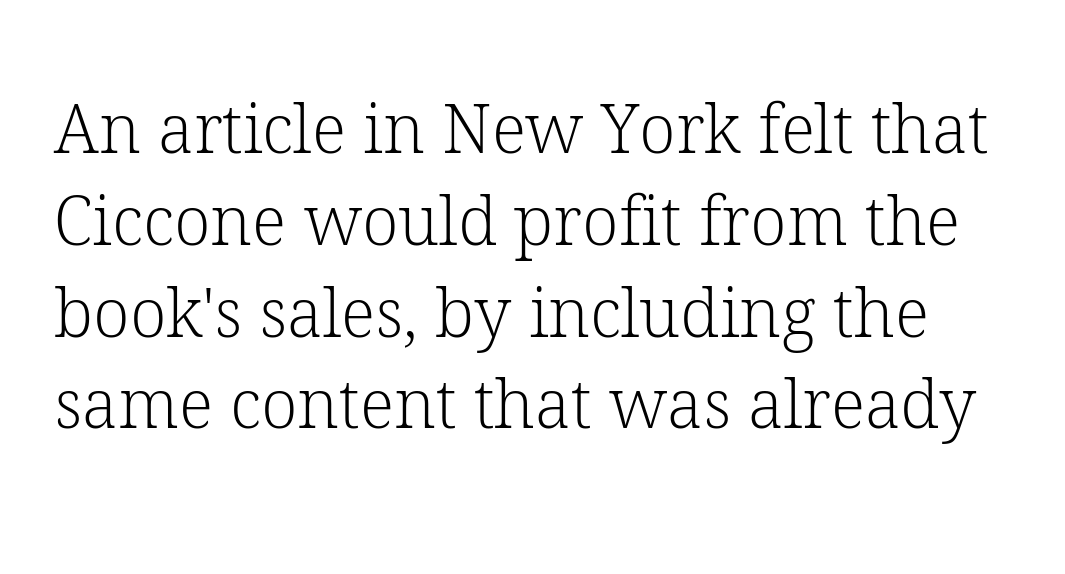
{"serif": "yes", "italic": "no", "bold": "no", "weight": "light", "width": "normal", "stroke_contrast": "low", "x_height": "medium", "monospaced": "no", "underline": "no", "line_spacing": "normal", "line_spacing_ratio": 1.37, "letter_spacing": "normal", "letter_spacing_em": 0.0, "glyph_px": 67}
